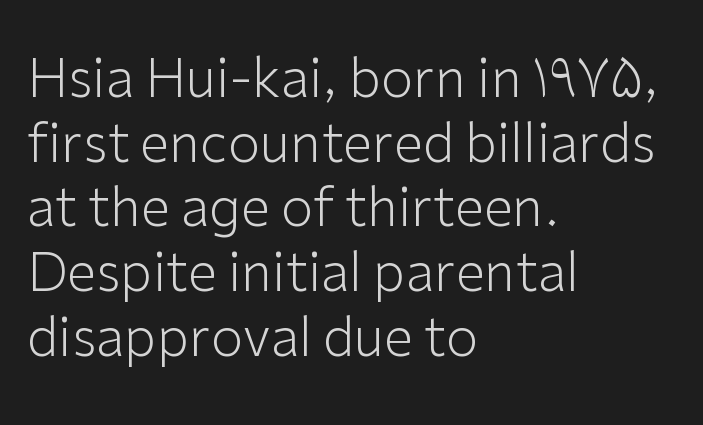
You could call the tracking neutral — neither tight nor loose. Type without underlining. Is the type heavy? It reads as light-to-regular instead. Visually the block forms a straight wall on the left and a jagged coastline on the right. Grotesque or geometric, the face here clearly has no serifs.
